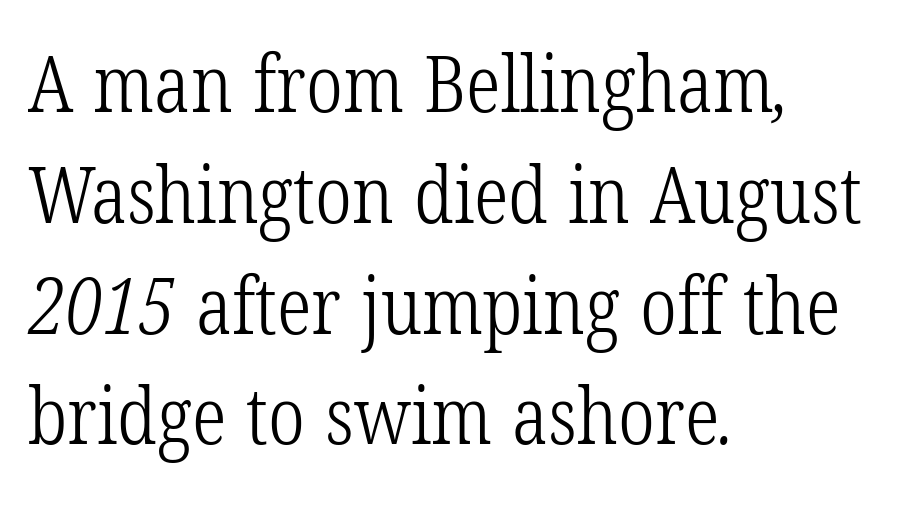
Q: Is the text bold? A: No.
Q: Is the typeface a serif or a sans-serif typeface? A: Serif.
Q: Is the text underlined? A: No.
Q: How is the paragraph aligned? A: Left-aligned.
Q: Is the spacing between letters normal or unusually wide? A: Normal.
Q: Is the spacing between lines tight, normal or loose? A: Normal.
Q: Width (condensed, normal, or wide)? A: Condensed.
Q: Stroke contrast? A: Low.
Q: x-height? A: Medium.
Q: Monospaced? A: No.
